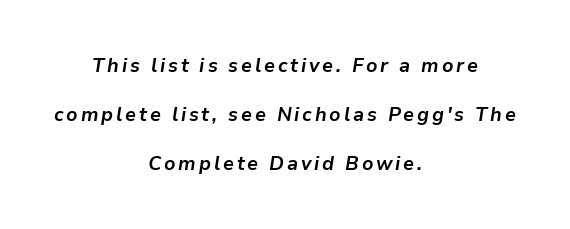
Notice how the passage keeps no hard edge, just a central spine. There's an unmistakable incline to the writing here. Does the leading feel generous? Absolutely, it's lavish. The string is rendered with underlining switched off. Pretty heavy lettering here — definitely bold.
